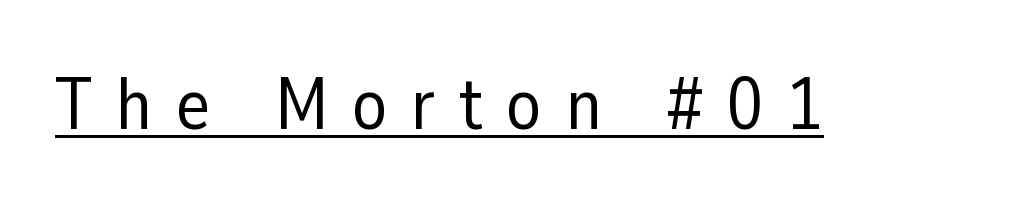
Caption: lettering with a line underneath. The rendering shows plain stroke endings on the letterforms — a sans-serif design. The cut favours lightness, reaching ordinary text weight at its darkest. The passage shown has open, widely tracked lettering throughout. A typesetter would mark this as roman, not italic. Think of a printed novel: that variable character pitch is what you see here.
